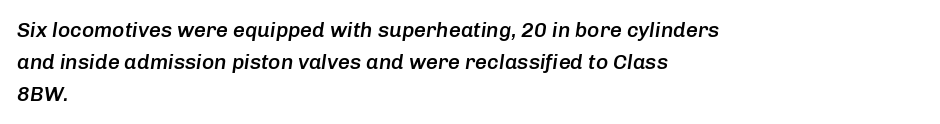
Words appear dense and cohesive because spacing is normal. Words float on clear page, feet unadorned. Baseline-to-baseline distance is the conventional proportion of letter height. The ragged edge is on the right, which tells us the setting is flush left.
